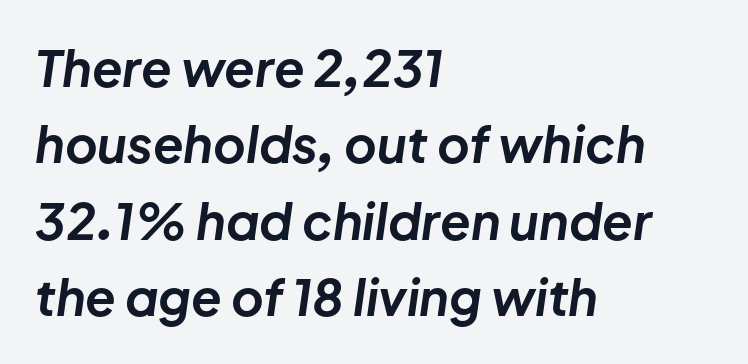
The face used here has the dense, thick strokes of a bold. The leading is moderate, giving the passage an even texture. This sample uses an oblique cut, with every glyph tilted off the vertical. Nobody drew a line under any word here.
